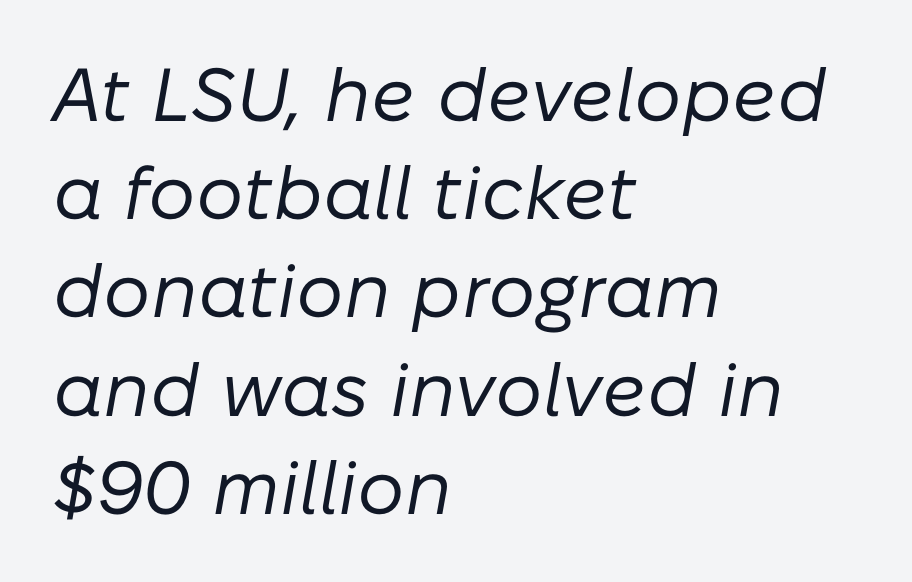
The glyphs are unaccompanied by any horizontal stroke below them. Letters have the restrained weight of plain body copy at most. Caption: standard tracking, unaltered. The font's italic variant was chosen for this text. Reading down the column, the eye jumps a familiar distance to each next line.
